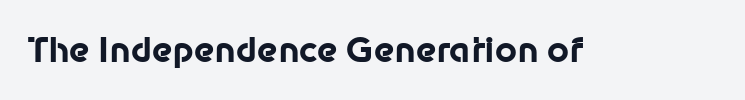
The letters advance in unequal steps, a hallmark of proportional type. The font's upright variant was chosen for this text. Every letter is thick-stroked: bold, no question. Decoration check: the copy has no underline.
